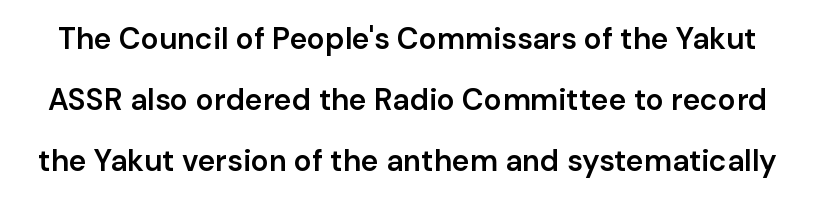
Q: Is the text bold? A: Semi-bold.
Q: Is the text italic (slanted)? A: No, it is upright.
Q: Is the typeface a serif or a sans-serif typeface? A: Sans-serif.
Q: Is the text underlined? A: No.
Q: Is the spacing between letters normal or unusually wide? A: Normal.
Q: Is the spacing between lines tight, normal or loose? A: Loose.
Q: Width (condensed, normal, or wide)? A: Normal.
Q: Stroke contrast? A: Low.
Q: x-height? A: Medium.
Q: Monospaced? A: No.
